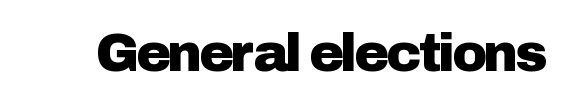
The image shows 53 px sans-serif type, upright; set normal letter spacing, not underlined; low stroke contrast and a medium x-height.
